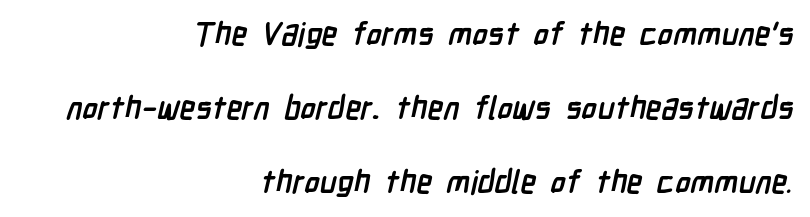
The image shows 32 px semibold, condensed sans-serif type; set right-aligned, loose line spacing (2.31x), normal letter spacing, not underlined; low stroke contrast and a medium x-height.
